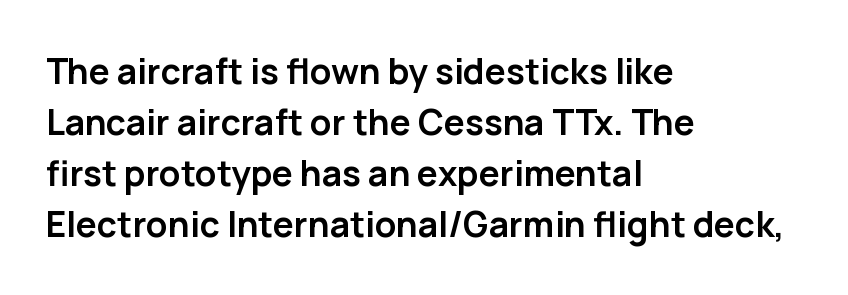
The image shows 35 px semibold sans-serif type, upright; set left-aligned, normal line spacing (1.46x), normal letter spacing, not underlined; low stroke contrast and a medium x-height.
